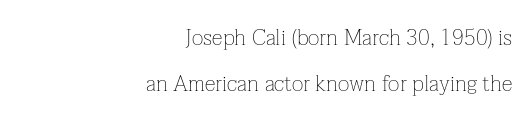
Posture: vertical. Is the stroke heavy? The answer is a plain regular-or-lighter. Quick note: interline space is abundant. The face used here is rendered with its standard letterfit.
